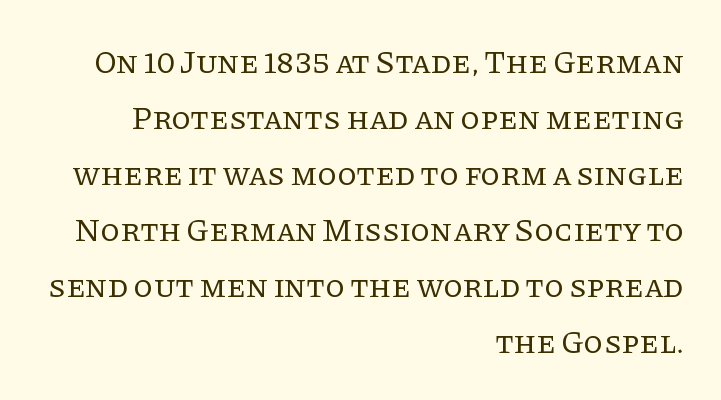
{"serif": "yes", "italic": "no", "bold": "no", "weight": "regular", "width": "normal", "stroke_contrast": "low", "x_height": "large", "monospaced": "no", "underline": "no", "align": "right", "line_spacing_ratio": 1.75, "letter_spacing": "normal", "letter_spacing_em": 0.0, "glyph_px": 32}
